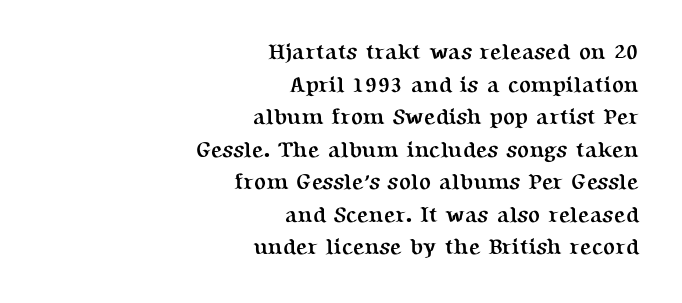
Q: Is the text bold? A: Yes.
Q: Is the text italic (slanted)? A: No, it is upright.
Q: Is the text underlined? A: No.
Q: How is the paragraph aligned? A: Right-aligned.
Q: Is the spacing between letters normal or unusually wide? A: Normal.
Q: Is the spacing between lines tight, normal or loose? A: Normal.
